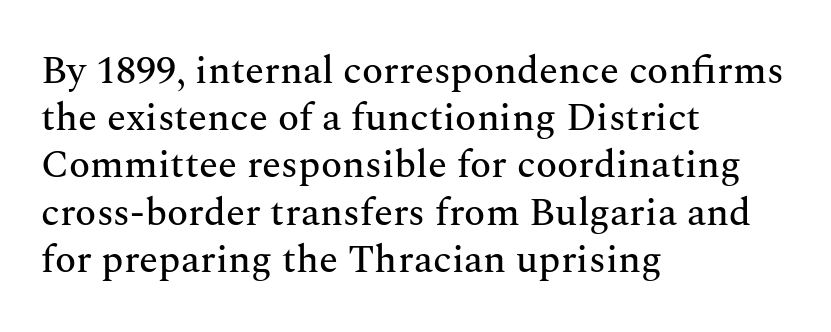
Q: Is the text italic (slanted)? A: No, it is upright.
Q: Is the typeface a serif or a sans-serif typeface? A: Serif.
Q: Is the text underlined? A: No.
Q: How is the paragraph aligned? A: Left-aligned.
Q: Is the spacing between letters normal or unusually wide? A: Normal.
Q: Width (condensed, normal, or wide)? A: Normal.
Q: Stroke contrast? A: Medium.
Q: x-height? A: Medium.
Q: Monospaced? A: No.
